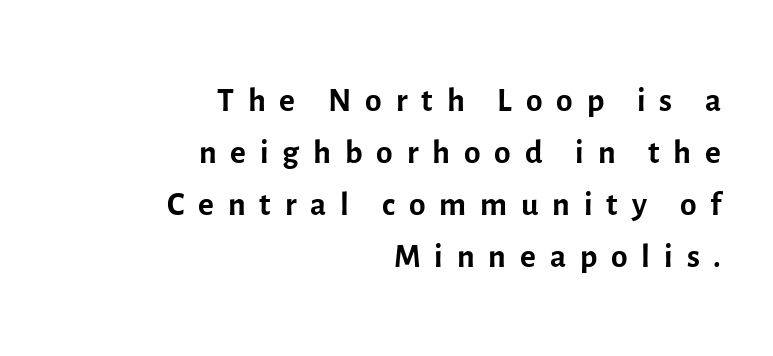
{"serif": "no", "italic": "no", "bold": "no", "weight": "regular", "width": "normal", "x_height": "medium", "monospaced": "no", "underline": "no", "align": "right", "line_spacing": "tight", "line_spacing_ratio": 1.08, "letter_spacing": "wide", "letter_spacing_em": 0.29, "glyph_px": 48}
